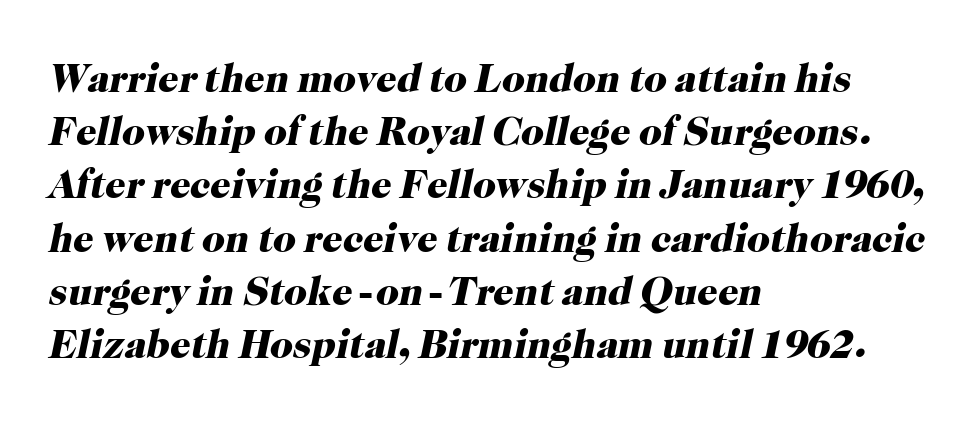
{"serif": "yes", "italic": "yes", "lean": "right", "slant_degrees": 12, "bold": "yes", "weight": "heavy", "width": "normal", "stroke_contrast": "high", "x_height": "medium", "monospaced": "no", "underline": "no", "align": "left", "line_spacing": "normal", "line_spacing_ratio": 1.33, "letter_spacing": "normal", "letter_spacing_em": 0.0, "glyph_px": 40}
